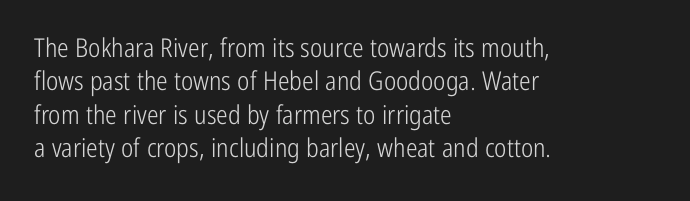
{"italic": "no", "bold": "no", "underline": "no", "align": "left", "line_spacing": "normal", "line_spacing_ratio": 1.28, "letter_spacing": "normal", "letter_spacing_em": 0.0, "glyph_px": 26}
